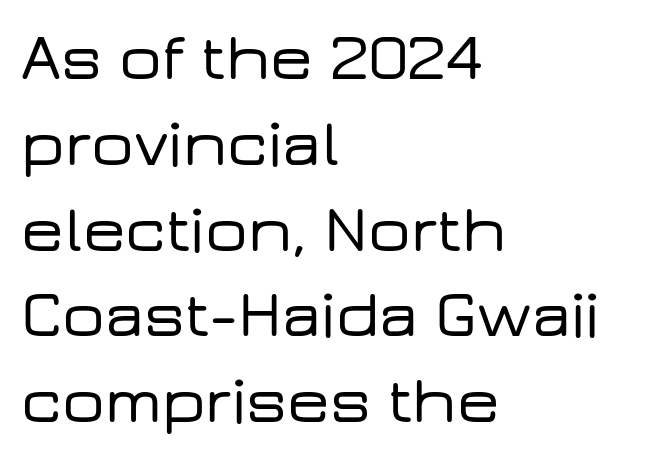
Does the copy run flush right? No — it runs flush left. Only glyphs here, with clear space below each row. Italic: no, the glyphs are upright roman. A typesetter would call this proportional, since set widths differ per character. This sample uses plain, unmodified letter spacing. Nope, no serifs anywhere on these letters.
